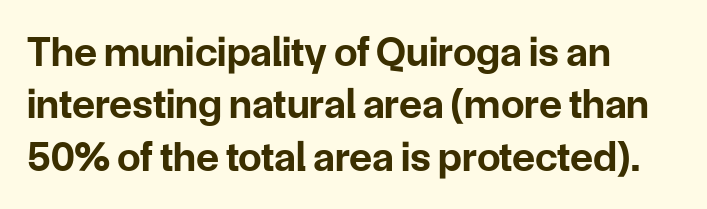
The passage shown has conventional tracking throughout. Posture: upright roman. In terms of letterform style, serifs are entirely absent. Notice how thick the strokes are: this is what a full bold looks like. Decoration check: the copy has no underline.
